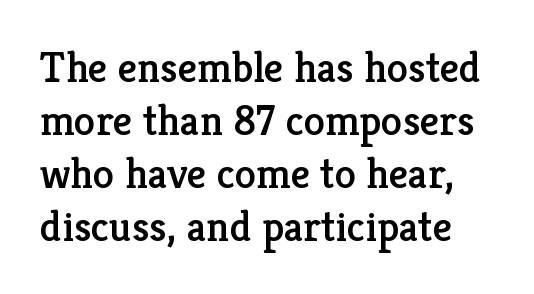
{"serif": "yes", "italic": "no", "width": "normal", "stroke_contrast": "low", "x_height": "medium", "monospaced": "no", "underline": "no", "line_spacing_ratio": 1.23, "letter_spacing": "normal", "letter_spacing_em": 0.0, "glyph_px": 43}
